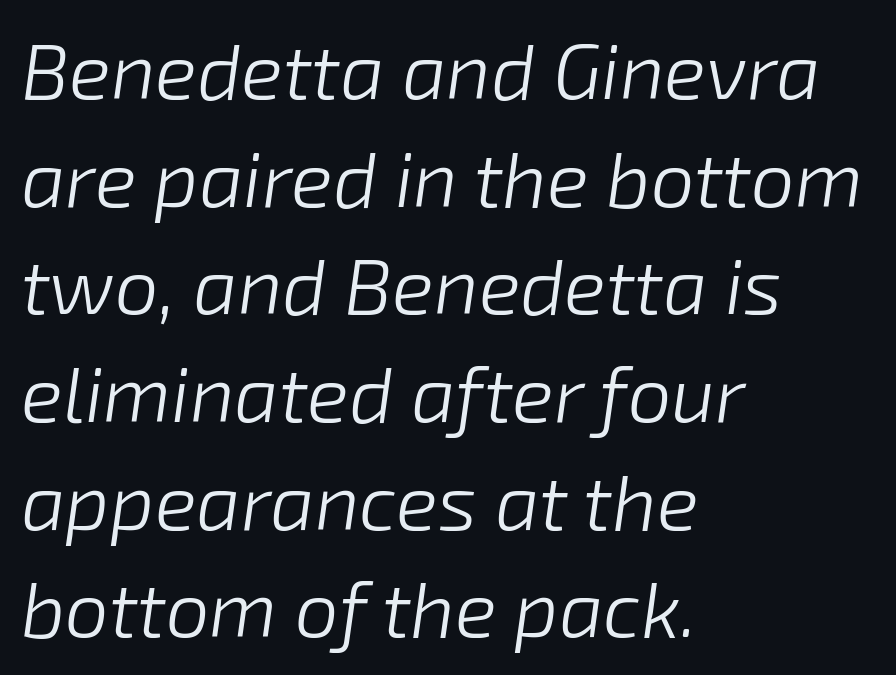
The image shows 78 px light type, italic (leaning right); set left-aligned, normal line spacing (1.38x), normal letter spacing, not underlined; low stroke contrast and a medium x-height.
